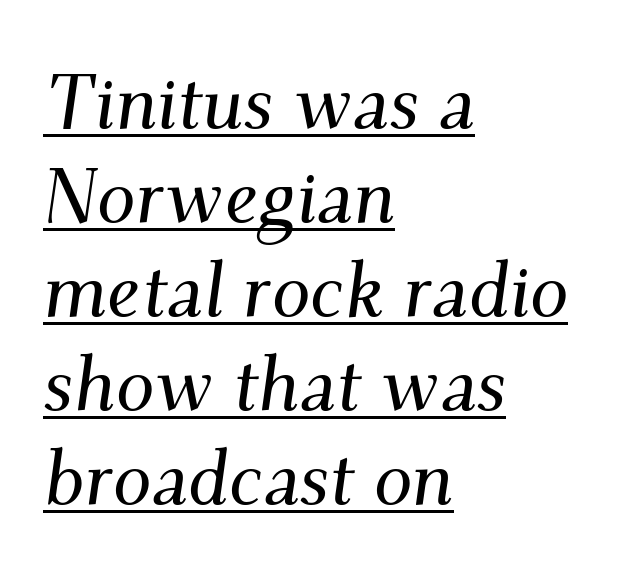
Is this a fixed-width face? No — the glyphs have proportional, varying widths. Slant detected: the letters are inclined. What kind of face is this? One with serifs. You could call the tracking neutral — neither tight nor loose.
